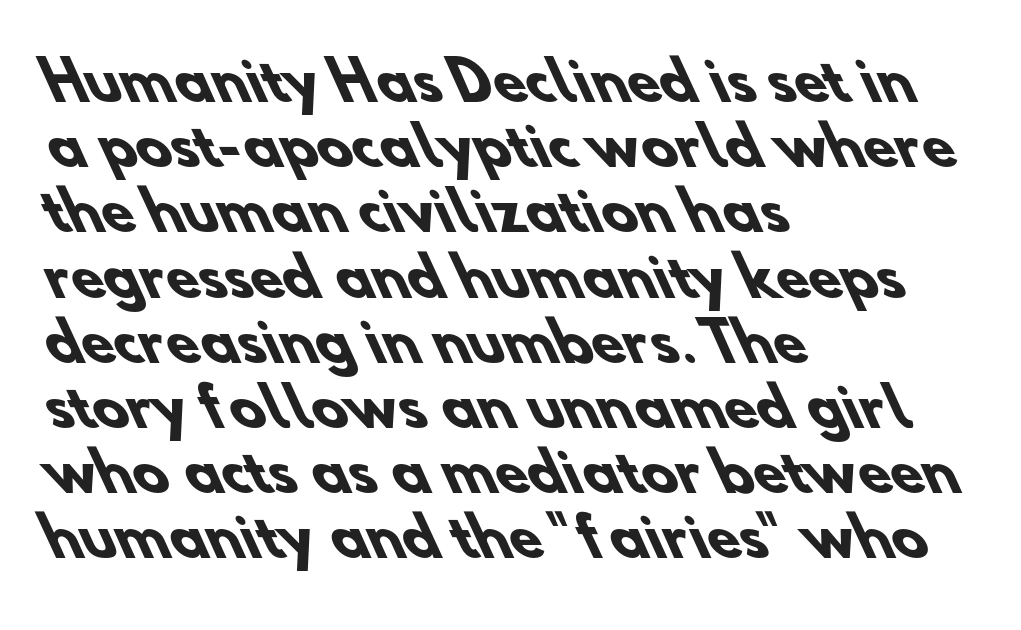
Q: Is the text bold? A: Yes.
Q: Is the typeface a serif or a sans-serif typeface? A: Sans-serif.
Q: Is the text underlined? A: No.
Q: How is the paragraph aligned? A: Left-aligned.
Q: Is the spacing between letters normal or unusually wide? A: Normal.
Q: Width (condensed, normal, or wide)? A: Normal.
Q: Stroke contrast? A: Low.
Q: x-height? A: Small.
Q: Monospaced? A: No.
